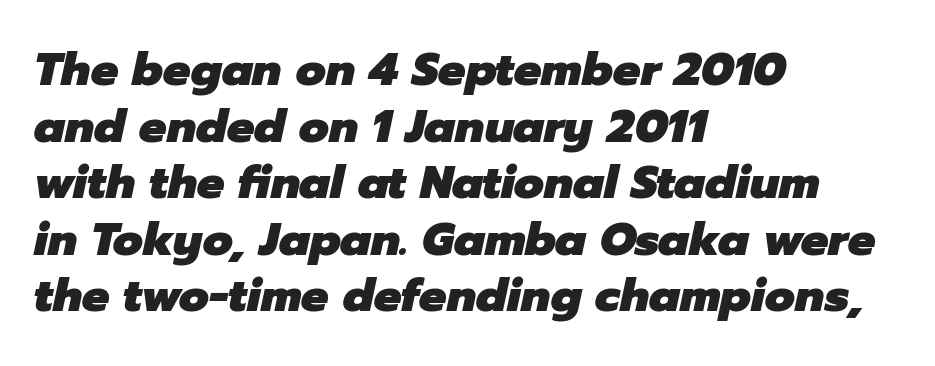
The image shows 46 px heavy type, italic (leaning right); set left-aligned, line spacing 1.23x, normal letter spacing, not underlined; low stroke contrast and a medium x-height.
